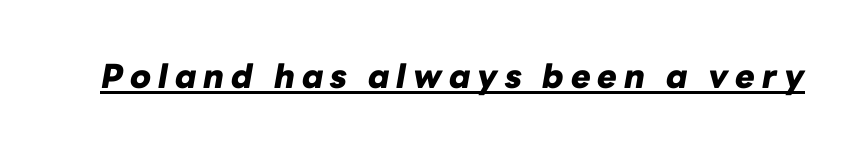
{"italic": "yes", "lean": "right", "slant_degrees": 10, "bold": "yes", "weight": "heavy", "width": "normal", "stroke_contrast": "low", "x_height": "medium", "monospaced": "no", "underline": "yes", "letter_spacing": "wide", "letter_spacing_em": 0.21, "glyph_px": 33}
